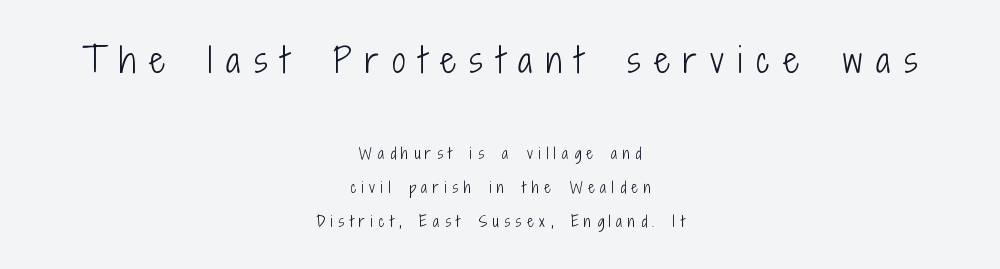
The image shows 33 px light, condensed sans-serif type, upright; set centered, loose line spacing (2.44x), unusually wide letter spacing (+0.42 em), not underlined; the first (top) block is 2.36x larger; low stroke contrast and a medium x-height.
